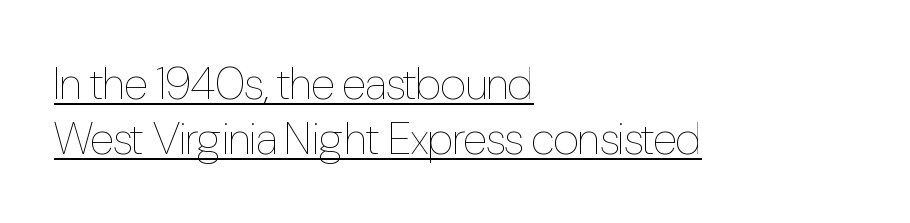
{"italic": "no", "bold": "no", "weight": "thin", "width": "condensed", "stroke_contrast": "low", "x_height": "medium", "monospaced": "no", "underline": "yes", "align": "left", "line_spacing_ratio": 1.23, "letter_spacing": "normal", "letter_spacing_em": 0.0, "glyph_px": 45}
